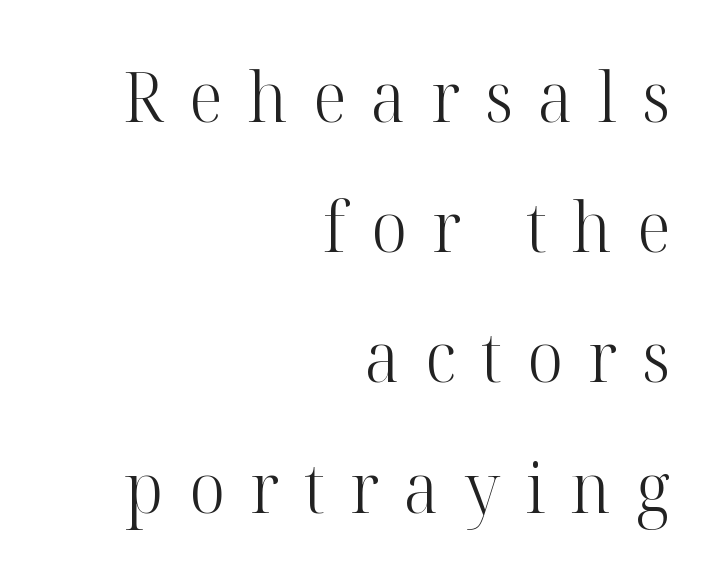
{"serif": "yes", "italic": "no", "bold": "no", "weight": "light", "width": "normal", "stroke_contrast": "high", "x_height": "medium", "monospaced": "no", "underline": "no", "align": "right", "line_spacing_ratio": 1.86, "letter_spacing": "wide", "letter_spacing_em": 0.36, "glyph_px": 70}
